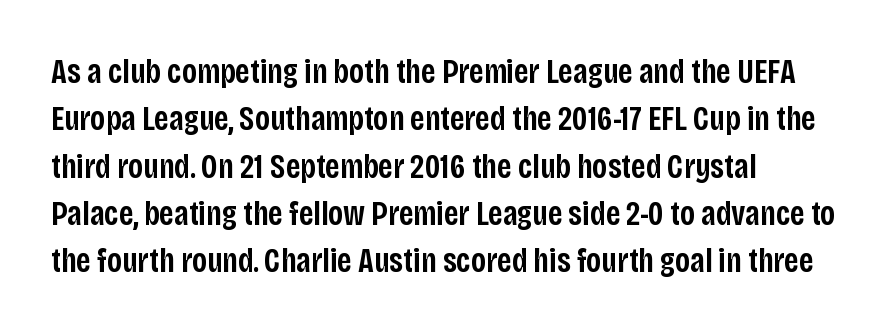
Q: Is the text bold? A: Semi-bold.
Q: Is the text italic (slanted)? A: No, it is upright.
Q: Is the typeface a serif or a sans-serif typeface? A: Sans-serif.
Q: Is the text underlined? A: No.
Q: How is the paragraph aligned? A: Left-aligned.
Q: Is the spacing between letters normal or unusually wide? A: Normal.
Q: Is the spacing between lines tight, normal or loose? A: Normal.
Q: Width (condensed, normal, or wide)? A: Condensed.
Q: Stroke contrast? A: Low.
Q: x-height? A: Large.
Q: Monospaced? A: No.
